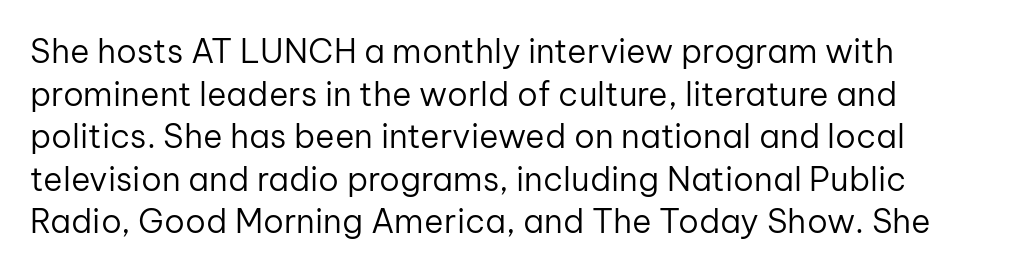
The image shows 33 px regular-weight sans-serif type, upright; set normal line spacing (1.29x), normal letter spacing, not underlined; low stroke contrast and a medium x-height.
